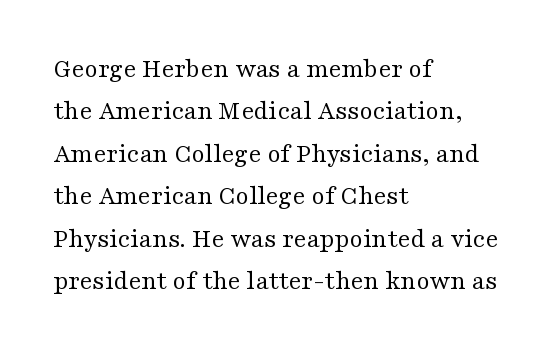
Q: Is the text bold? A: No.
Q: Is the text italic (slanted)? A: No, it is upright.
Q: Is the text underlined? A: No.
Q: How is the paragraph aligned? A: Left-aligned.
Q: Is the spacing between letters normal or unusually wide? A: Normal.
Q: Is the spacing between lines tight, normal or loose? A: Normal.
